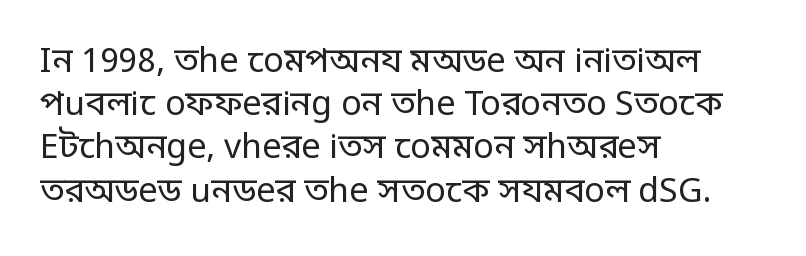
Q: Is the text bold? A: No.
Q: Is the text italic (slanted)? A: No, it is upright.
Q: Is the typeface a serif or a sans-serif typeface? A: Sans-serif.
Q: Is the text underlined? A: No.
Q: How is the paragraph aligned? A: Left-aligned.
Q: Is the spacing between letters normal or unusually wide? A: Normal.
Q: Is the spacing between lines tight, normal or loose? A: Normal.
Q: Width (condensed, normal, or wide)? A: Condensed.
Q: Stroke contrast? A: Low.
Q: Monospaced? A: No.
